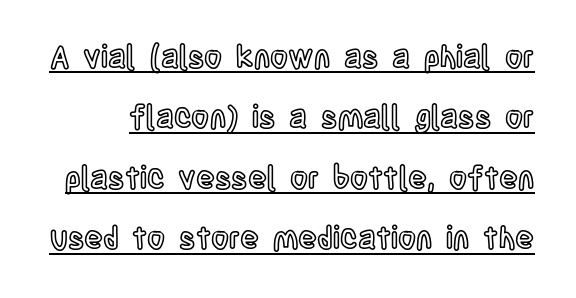
Q: Is the text italic (slanted)? A: No, it is upright.
Q: Is the text underlined? A: Yes.
Q: Is the spacing between letters normal or unusually wide? A: Normal.
Q: Is the spacing between lines tight, normal or loose? A: Loose.
Q: Width (condensed, normal, or wide)? A: Condensed.
Q: x-height? A: Large.
Q: Monospaced? A: No.
